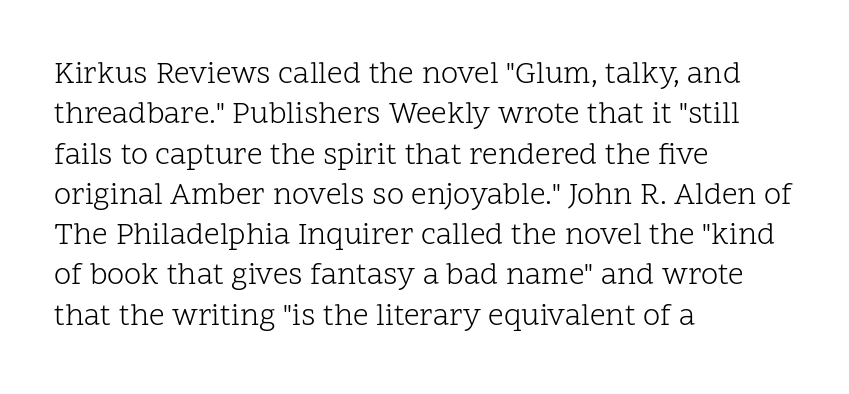
The image shows 31 px light serif type, upright; set left-aligned, normal line spacing (1.3x), normal letter spacing, not underlined; low stroke contrast and a medium x-height.
